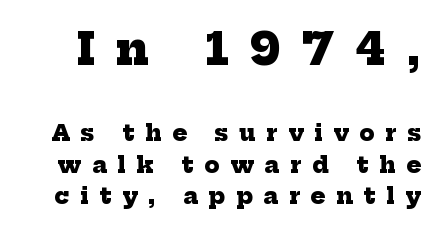
The image shows 44 px heavy serif type; set normal line spacing (1.43x), unusually wide letter spacing (+0.49 em), not underlined; the first (top) block is 2.0x larger; low stroke contrast and a medium x-height.
